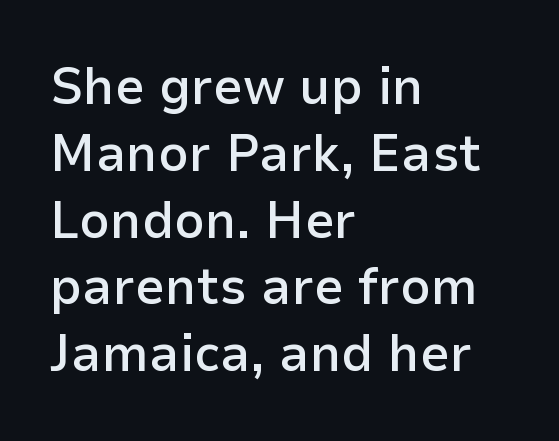
Between one letter and the next there's only the usual sliver of space. The font family rendered here belongs to the sans-serif group. When letters stand straight like this, we call the style roman or upright. Look at the stroke-to-counter ratio: somewhat heavy, a semibold. Check under the words: just untouched page. Think of a printed novel: that variable character pitch is what you see here.
